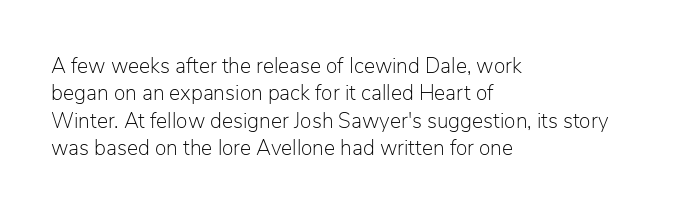
Reading down the block, your eye returns to a fixed left position each line. The weight tops out at a normal text grade. Interline gaps are of average width in this sample. The letters sit at their default tracking, neither squeezed nor spread.
